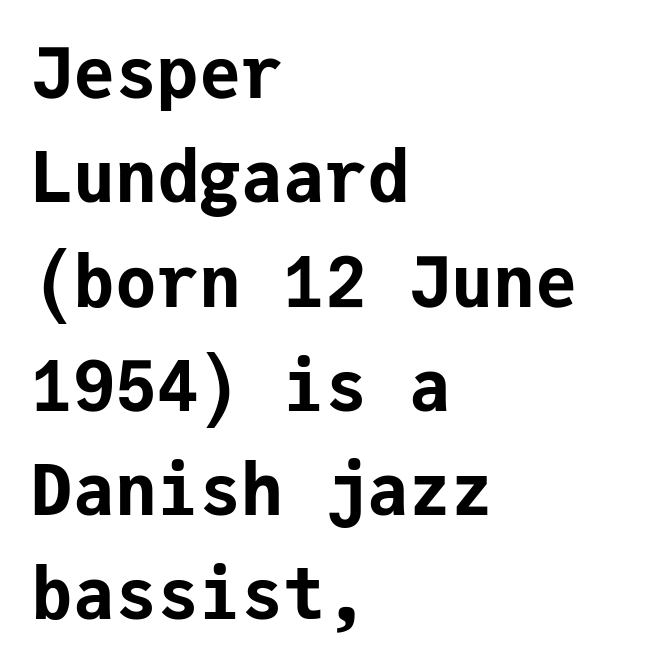
Here the designer chose a console-style face with uniform glyph widths. Plain, unruled lines of type. Notice how the passage keeps a crisp vertical edge on the left only. Set as a true bold cut, around the 700 mark. These lines keep a tight, regular rhythm from letter to letter. Every stem runs plumb, perpendicular to the baseline.
